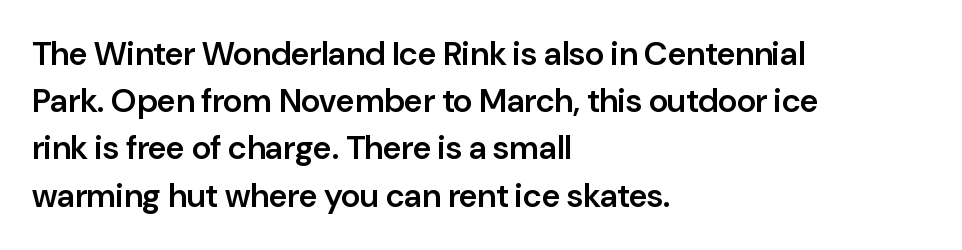
The image shows 33 px semibold sans-serif type, upright; set left-aligned, normal line spacing (1.43x), normal letter spacing, not underlined; low stroke contrast and a medium x-height.
